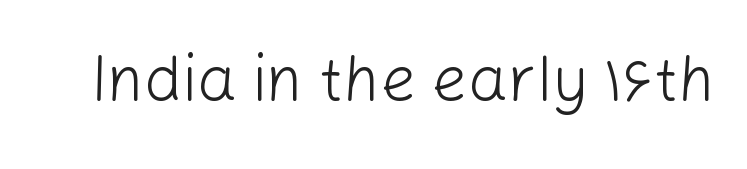
The image shows 63 px light sans-serif type, upright; set normal letter spacing, not underlined; low stroke contrast and a medium x-height.
